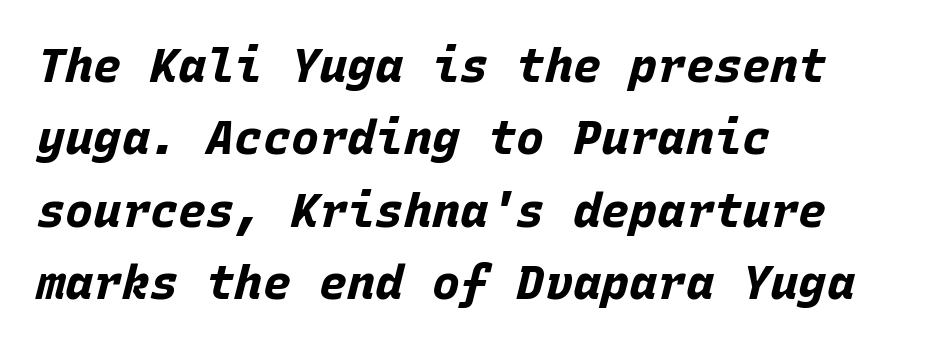
Q: Is the text bold? A: Yes.
Q: Is the text italic (slanted)? A: Yes, it leans right by about 15 degrees.
Q: Is the text underlined? A: No.
Q: How is the paragraph aligned? A: Left-aligned.
Q: Is the spacing between letters normal or unusually wide? A: Normal.
Q: Is the spacing between lines tight, normal or loose? A: Normal.
Q: Width (condensed, normal, or wide)? A: Normal.
Q: Stroke contrast? A: Low.
Q: x-height? A: Large.
Q: Monospaced? A: Yes.
